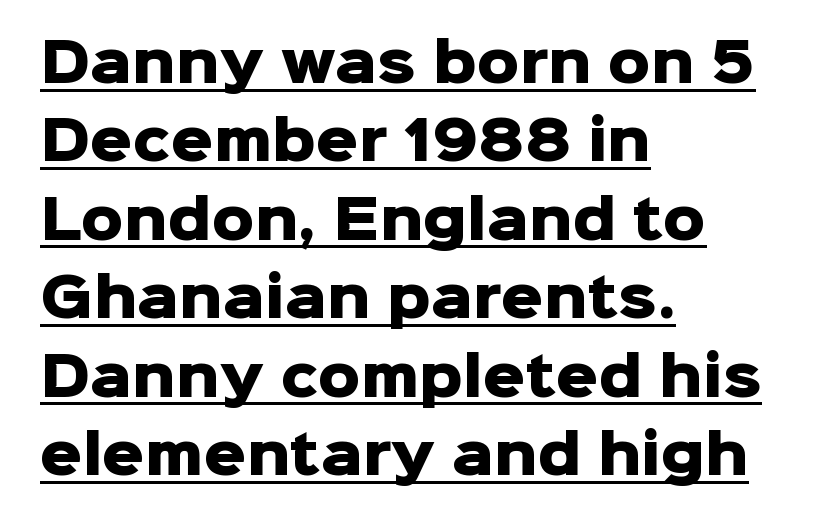
The image shows 53 px heavy sans-serif type, upright; set left-aligned, normal line spacing (1.48x), normal letter spacing, underlined; low stroke contrast and a medium x-height.
